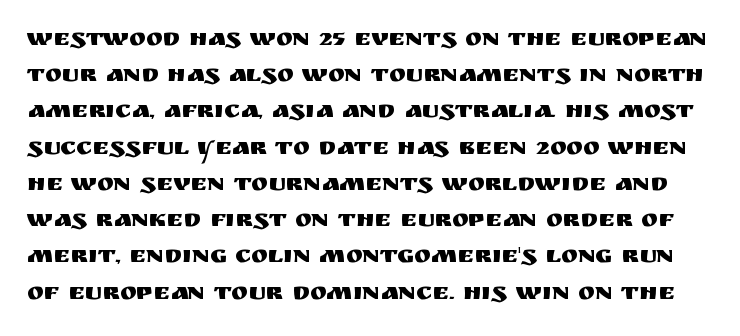
{"italic": "no", "underline": "no", "line_spacing": "normal", "line_spacing_ratio": 1.45, "letter_spacing": "normal", "letter_spacing_em": 0.0, "glyph_px": 25}
